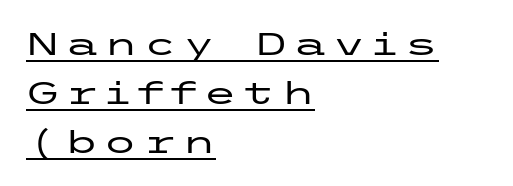
The image shows 31 px wide sans-serif type, upright; set left-aligned, normal line spacing (1.58x), underlined; low stroke contrast and a medium x-height.
